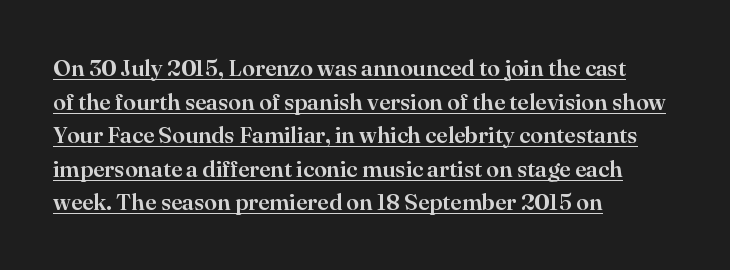
The image shows 23 px text type, upright; set left-aligned, normal line spacing (1.46x), normal letter spacing, underlined.
